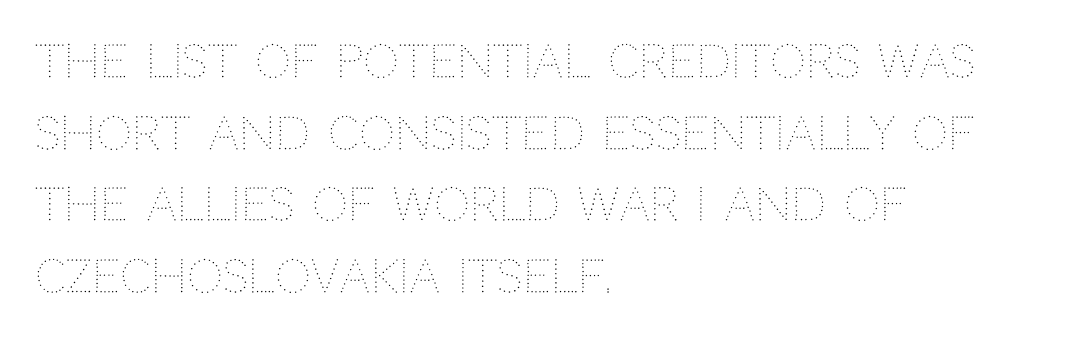
{"italic": "no", "bold": "no", "weight": "thin", "width": "normal", "stroke_contrast": "medium", "x_height": "large", "monospaced": "no", "underline": "no", "align": "left", "line_spacing": "normal", "line_spacing_ratio": 1.59, "letter_spacing": "normal", "letter_spacing_em": 0.0, "glyph_px": 45}
